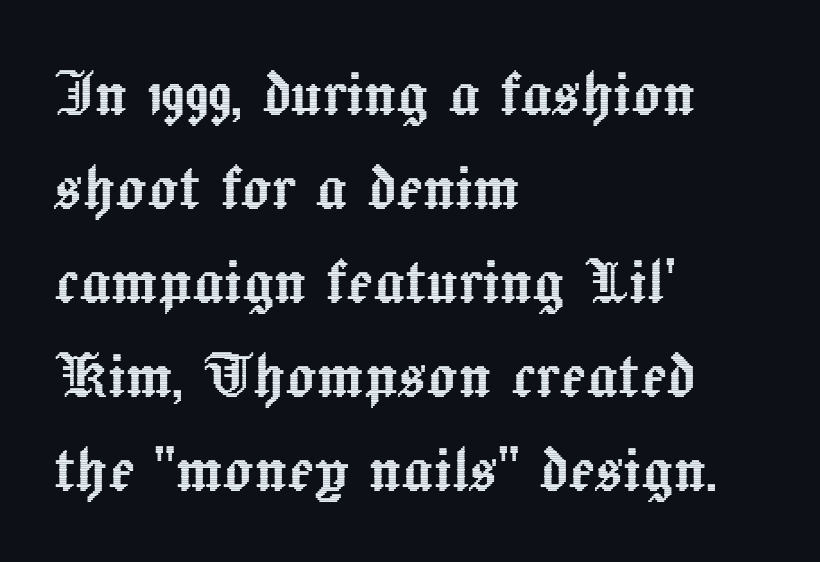
Q: Is the text italic (slanted)? A: No, it is upright.
Q: Is the text underlined? A: No.
Q: How is the paragraph aligned? A: Left-aligned.
Q: Is the spacing between letters normal or unusually wide? A: Normal.
Q: Width (condensed, normal, or wide)? A: Normal.
Q: x-height? A: Medium.
Q: Monospaced? A: No.
